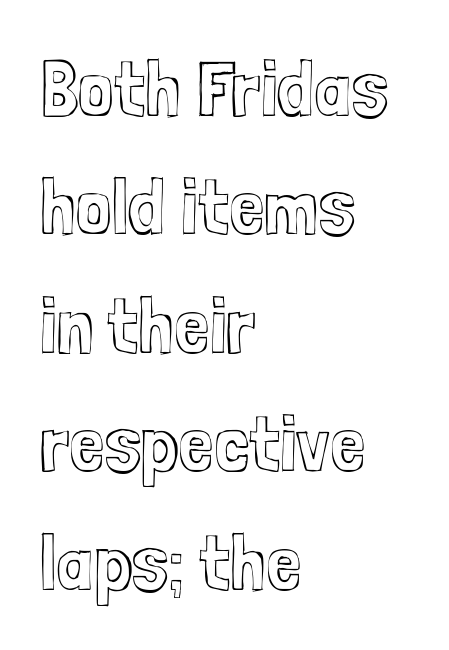
The zone under the glyphs is completely vacant. Caption: standard tracking, unaltered. Each letter keeps its own natural width here, so spacing adapts to shape. A typesetter would call this leading conventional body-copy spacing. No italicization has been applied; the sample stays upright. The compositor pushed each line to the left boundary.
